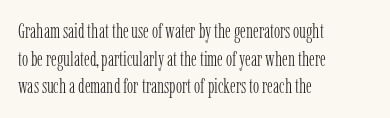
{"italic": "no", "bold": "no", "underline": "no", "align": "left", "line_spacing": "normal", "line_spacing_ratio": 1.31, "letter_spacing": "normal", "letter_spacing_em": 0.0, "glyph_px": 21}
